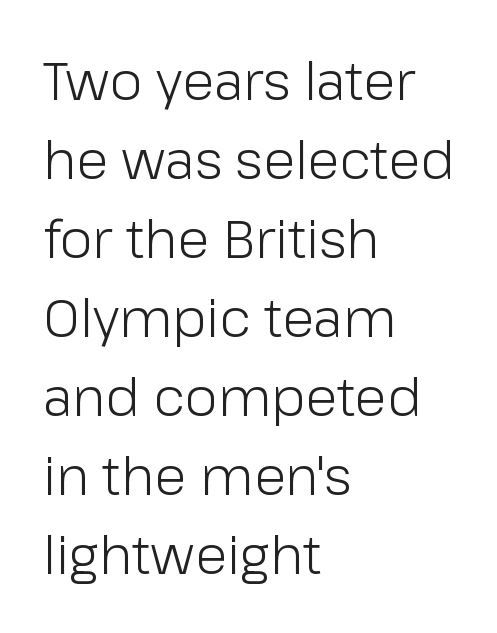
Q: Is the text bold? A: No.
Q: Is the text italic (slanted)? A: No, it is upright.
Q: Is the typeface a serif or a sans-serif typeface? A: Sans-serif.
Q: Is the text underlined? A: No.
Q: How is the paragraph aligned? A: Left-aligned.
Q: Is the spacing between letters normal or unusually wide? A: Normal.
Q: Is the spacing between lines tight, normal or loose? A: Normal.
Q: Width (condensed, normal, or wide)? A: Normal.
Q: Stroke contrast? A: Low.
Q: x-height? A: Medium.
Q: Monospaced? A: No.
